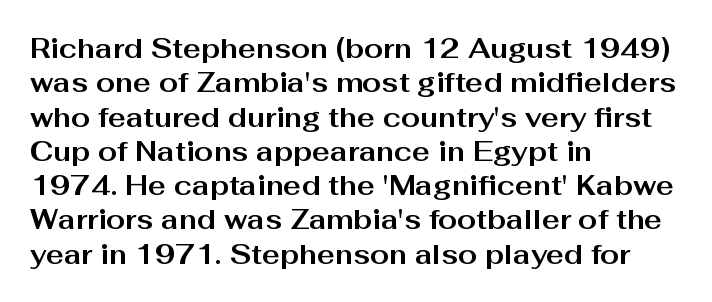
Q: Is the text bold? A: Yes.
Q: Is the text italic (slanted)? A: No, it is upright.
Q: Is the text underlined? A: No.
Q: How is the paragraph aligned? A: Left-aligned.
Q: Is the spacing between letters normal or unusually wide? A: Normal.
Q: Is the spacing between lines tight, normal or loose? A: Normal.
